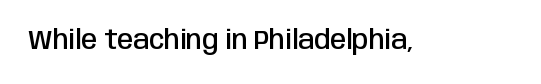
Q: Is the text bold? A: Semi-bold.
Q: Is the text italic (slanted)? A: No, it is upright.
Q: Is the text underlined? A: No.
Q: Is the spacing between letters normal or unusually wide? A: Normal.
